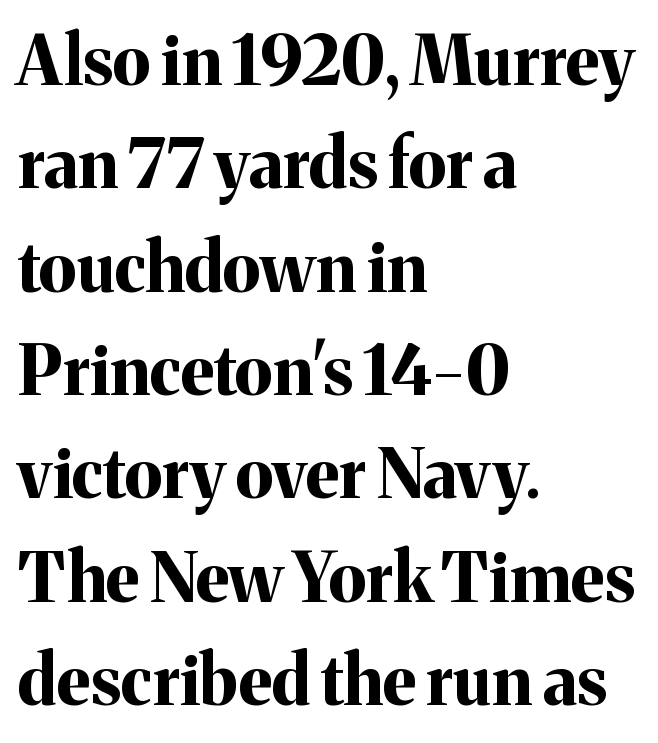
The image shows 68 px bold serif type, upright; set left-aligned, normal line spacing (1.52x), normal letter spacing, not underlined; medium stroke contrast and a medium x-height.
